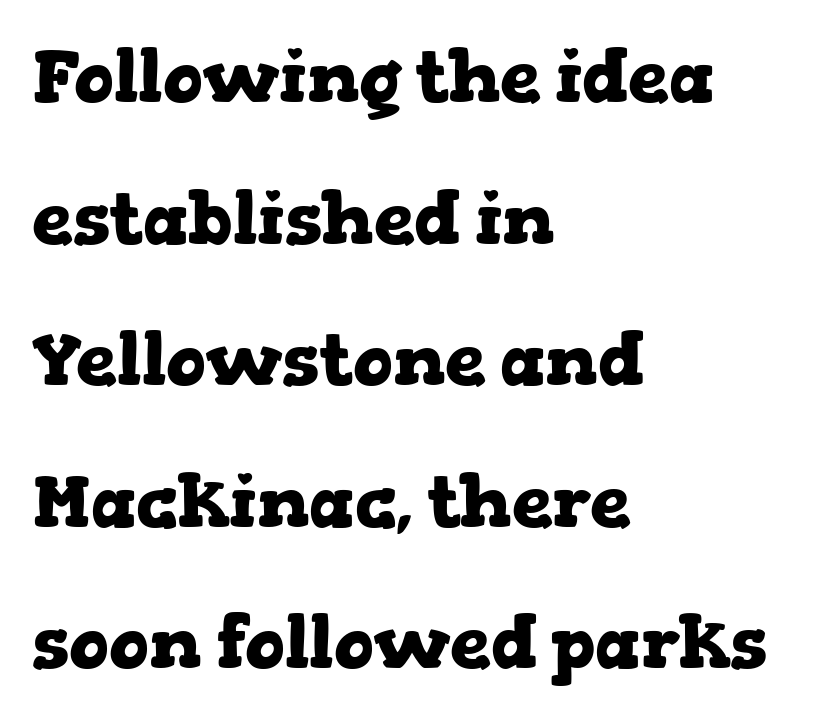
{"serif": "yes", "italic": "no", "bold": "yes", "weight": "heavy", "width": "wide", "stroke_contrast": "low", "x_height": "medium", "monospaced": "no", "underline": "no", "align": "left", "line_spacing": "loose", "line_spacing_ratio": 1.94, "letter_spacing": "normal", "letter_spacing_em": 0.0, "glyph_px": 73}
